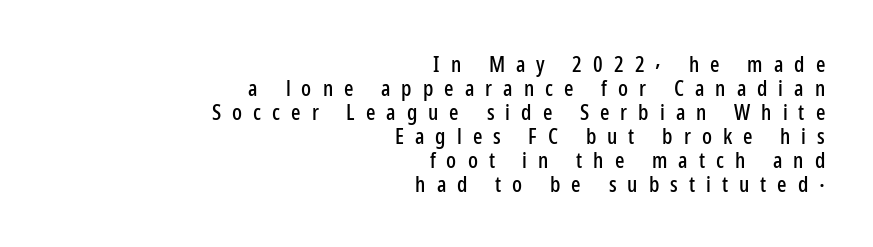
Tightly led — the rows are bunched. Every character sits straight up, as roman type does. The gap between lines stays unmarked. These lines have a slow, spaced-out rhythm from letter to letter.
